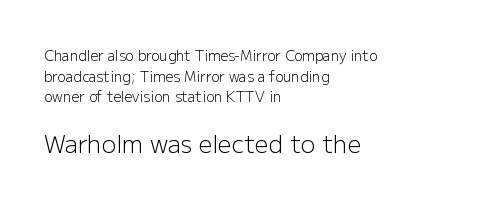
Any mark beneath the type? The region is blank. On a weight scale, this lands at 450 or below. Caption: upper text group reduced, lower text group enlarged. The gaps between neighbouring characters are ordinary and unremarkable.
